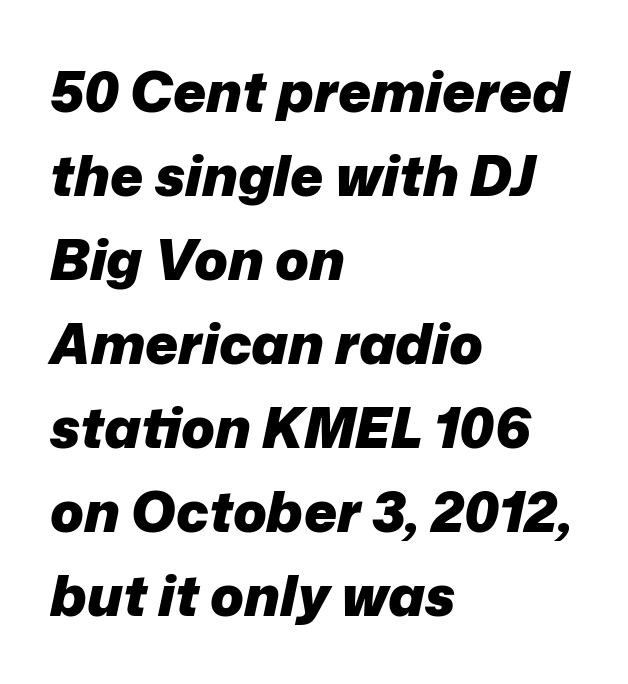
The image shows 56 px heavy type, italic (leaning right); set left-aligned, normal line spacing (1.5x), normal letter spacing, not underlined; low stroke contrast and a medium x-height.
